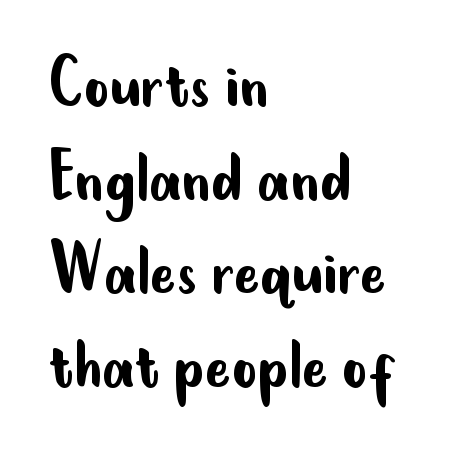
Q: Is the text bold? A: No.
Q: Is the text italic (slanted)? A: No, it is upright.
Q: Is the typeface a serif or a sans-serif typeface? A: Sans-serif.
Q: Is the text underlined? A: No.
Q: How is the paragraph aligned? A: Left-aligned.
Q: Is the spacing between letters normal or unusually wide? A: Normal.
Q: Width (condensed, normal, or wide)? A: Condensed.
Q: Stroke contrast? A: Low.
Q: x-height? A: Small.
Q: Monospaced? A: No.
